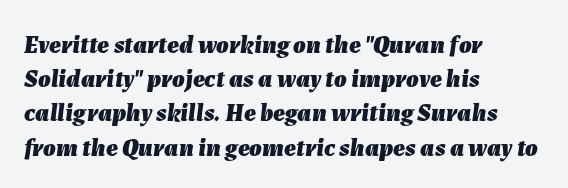
This block has exactly the height ordinary leading produces. One-word summary of the alignment: left. This rendering features lettering with no underline. This rendering leaves character spacing at its baseline value.
